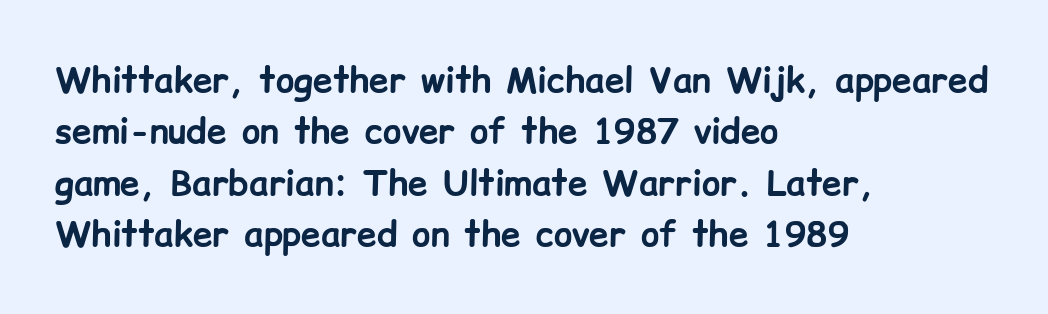
The image shows 35 px bold sans-serif type, upright; set left-aligned, normal line spacing (1.47x), normal letter spacing, not underlined; low stroke contrast and a medium x-height.
